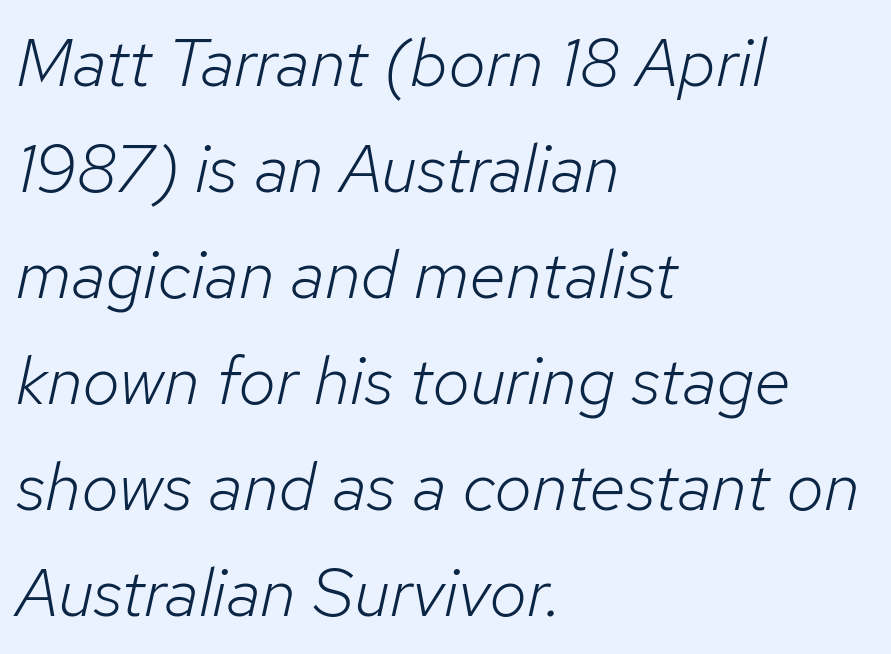
Q: Is the text bold? A: No.
Q: Is the text italic (slanted)? A: Yes, it leans right by about 12 degrees.
Q: Is the text underlined? A: No.
Q: How is the paragraph aligned? A: Left-aligned.
Q: Is the spacing between letters normal or unusually wide? A: Normal.
Q: Is the spacing between lines tight, normal or loose? A: Normal.
Q: Width (condensed, normal, or wide)? A: Normal.
Q: Stroke contrast? A: Low.
Q: x-height? A: Medium.
Q: Monospaced? A: No.
